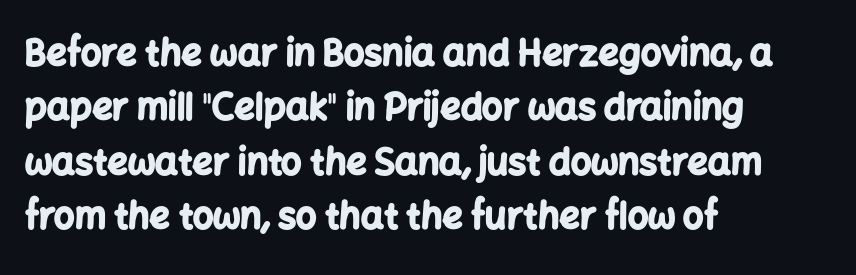
Nope, no serifs anywhere on these letters. Descenders hang freely into open space. The face used here is proportionally spaced, like ordinary book or web type. Compared with a centered layout, this one pins lines to the left instead. Vertically, the passage feels balanced, rows spaced as you'd expect.
